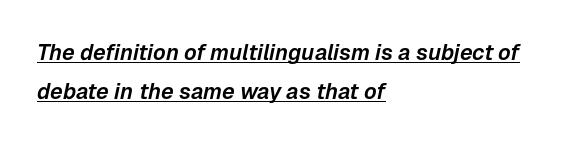
Q: Is the text italic (slanted)? A: Yes, it leans right by about 12 degrees.
Q: Is the text underlined? A: Yes.
Q: How is the paragraph aligned? A: Left-aligned.
Q: Is the spacing between letters normal or unusually wide? A: Normal.
